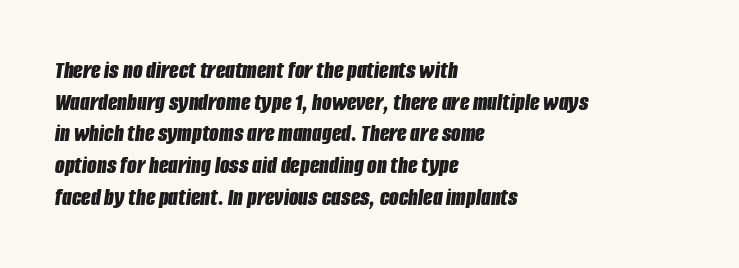
Q: Is the text bold? A: Yes.
Q: Is the text italic (slanted)? A: Yes, it leans right by about 8 degrees.
Q: Is the text underlined? A: No.
Q: How is the paragraph aligned? A: Left-aligned.
Q: Is the spacing between letters normal or unusually wide? A: Normal.
Q: Is the spacing between lines tight, normal or loose? A: Normal.
